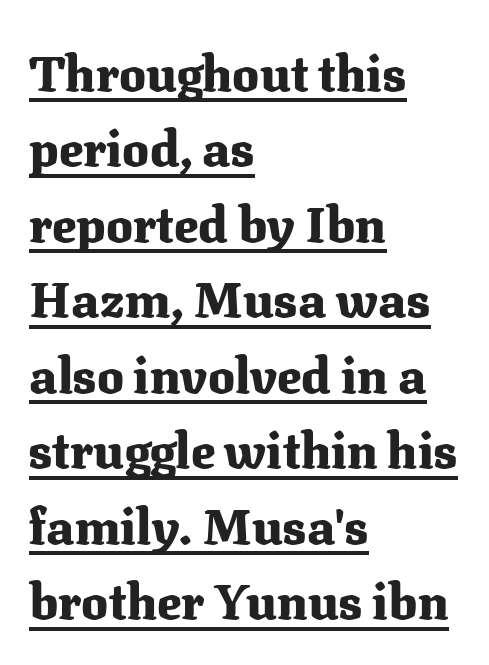
The image shows 50 px heavy serif type, upright; set left-aligned, normal line spacing (1.51x), normal letter spacing, underlined; medium stroke contrast and a medium x-height.
